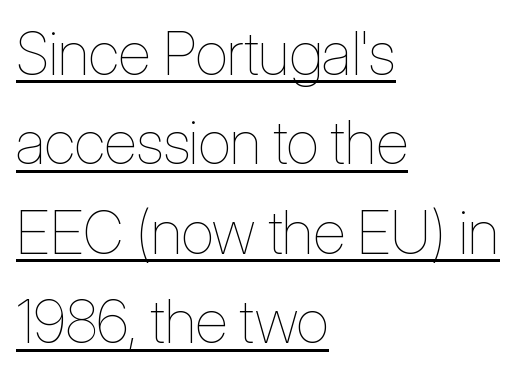
Compared with a centered layout, this one pins lines to the left instead. The passage shown is typed in a proportional face where columns would drift. You can tell it's not italic because the verticals are truly vertical. The space between consecutive lines is moderate.
